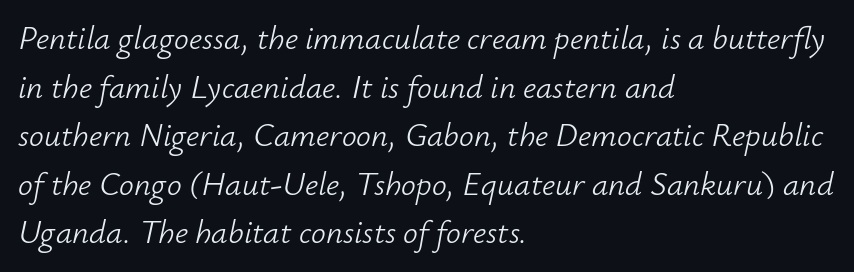
Q: Is the text bold? A: No.
Q: Is the text italic (slanted)? A: Yes, it leans right by about 12 degrees.
Q: Is the text underlined? A: No.
Q: How is the paragraph aligned? A: Left-aligned.
Q: Is the spacing between letters normal or unusually wide? A: Normal.
Q: Is the spacing between lines tight, normal or loose? A: Normal.
Q: Width (condensed, normal, or wide)? A: Normal.
Q: Stroke contrast? A: Low.
Q: x-height? A: Small.
Q: Monospaced? A: No.
